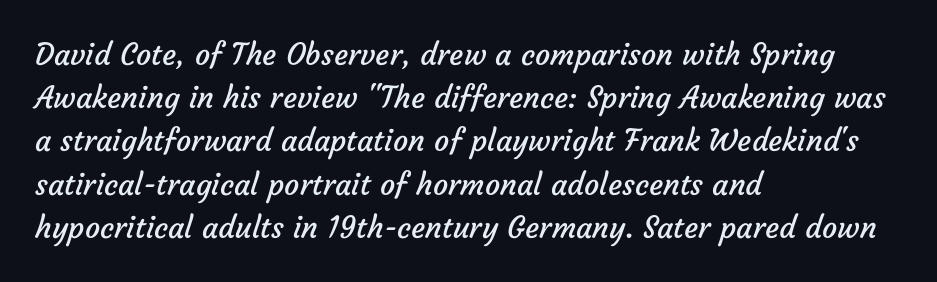
Characters follow at the spacing the type designer built in. Nothing sits at the stroke ends, so this counts as sans-serif. Varying glyph widths throughout — classic text-font behaviour. Notice how descenders clear the ascenders below comfortably — that's standard leading. No heavy texture on the line: the type isn't bold. The words here are not underlined.
